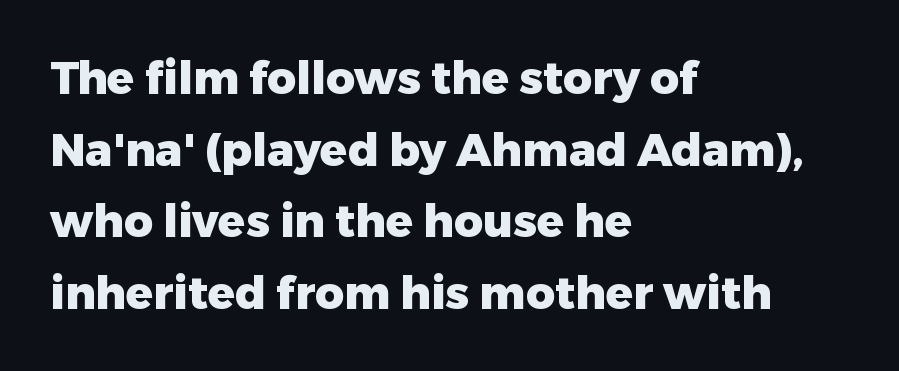
{"serif": "no", "italic": "no", "bold": "yes", "weight": "heavy", "width": "normal", "stroke_contrast": "low", "x_height": "medium", "monospaced": "no", "underline": "no", "align": "left", "line_spacing": "normal", "line_spacing_ratio": 1.59, "letter_spacing": "normal", "letter_spacing_em": 0.0, "glyph_px": 45}
